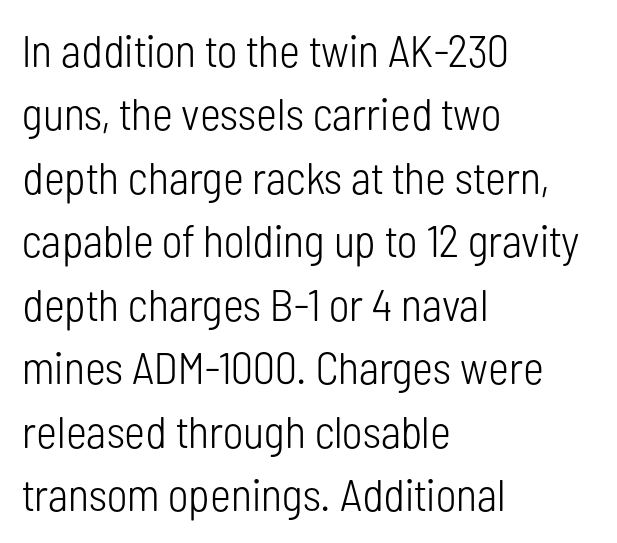
The image shows 45 px light, condensed sans-serif type, upright; set left-aligned, normal line spacing (1.41x), normal letter spacing, not underlined; low stroke contrast and a medium x-height.
